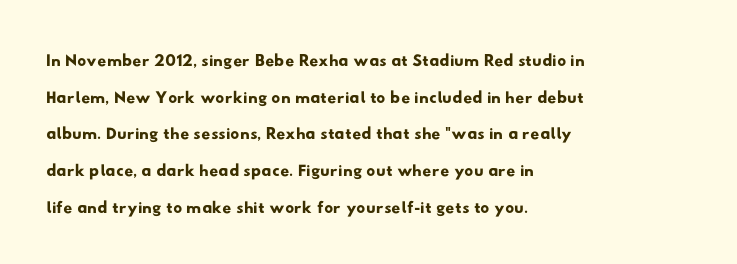
Q: Is the text underlined? A: No.
Q: How is the paragraph aligned? A: Left-aligned.
Q: Is the spacing between letters normal or unusually wide? A: Normal.
Q: Is the spacing between lines tight, normal or loose? A: Normal.
